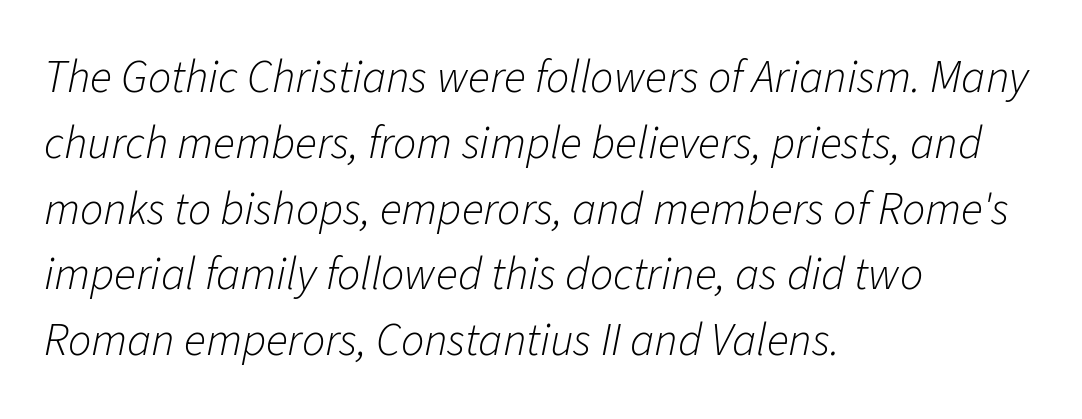
Bare-footed words on every line. The rendering uses natural spacing where letterforms have individual widths. Students, note that the glyphs here touch the page at normal intervals. Tall strokes in this sample are angled rather than plumb. The passage is arranged the way most books set body copy — flush left.
